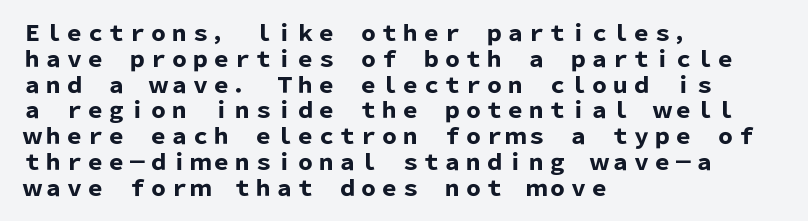
The image shows 21 px bold type, upright; set left-aligned, line spacing 1.23x, normal letter spacing, not underlined.
